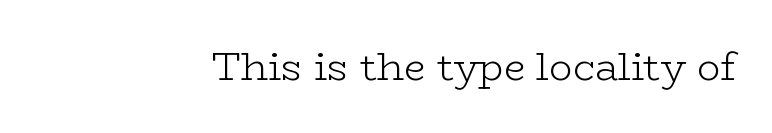
{"serif": "yes", "italic": "no", "bold": "no", "weight": "light", "width": "wide", "stroke_contrast": "low", "x_height": "medium", "monospaced": "no", "underline": "no", "letter_spacing": "normal", "letter_spacing_em": 0.0, "glyph_px": 39}
